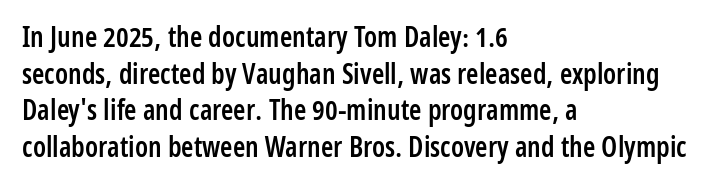
Q: Is the text bold? A: Semi-bold.
Q: Is the text italic (slanted)? A: No, it is upright.
Q: Is the typeface a serif or a sans-serif typeface? A: Sans-serif.
Q: Is the text underlined? A: No.
Q: How is the paragraph aligned? A: Left-aligned.
Q: Is the spacing between letters normal or unusually wide? A: Normal.
Q: Is the spacing between lines tight, normal or loose? A: Normal.
Q: Width (condensed, normal, or wide)? A: Condensed.
Q: Stroke contrast? A: Low.
Q: x-height? A: Medium.
Q: Monospaced? A: No.
